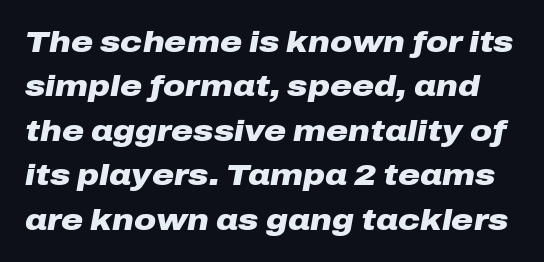
Q: Is the text bold? A: Yes.
Q: Is the text italic (slanted)? A: Yes, it leans right by about 10 degrees.
Q: Is the text underlined? A: No.
Q: Is the spacing between letters normal or unusually wide? A: Normal.
Q: Is the spacing between lines tight, normal or loose? A: Normal.
Q: Width (condensed, normal, or wide)? A: Wide.
Q: Stroke contrast? A: Low.
Q: x-height? A: Medium.
Q: Monospaced? A: No.
